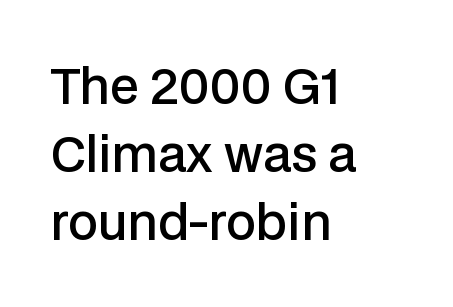
{"serif": "no", "italic": "no", "bold": "semi", "weight": "semibold", "width": "normal", "stroke_contrast": "low", "x_height": "medium", "monospaced": "no", "underline": "no", "align": "left", "line_spacing": "normal", "line_spacing_ratio": 1.42, "letter_spacing": "normal", "letter_spacing_em": 0.0, "glyph_px": 48}
